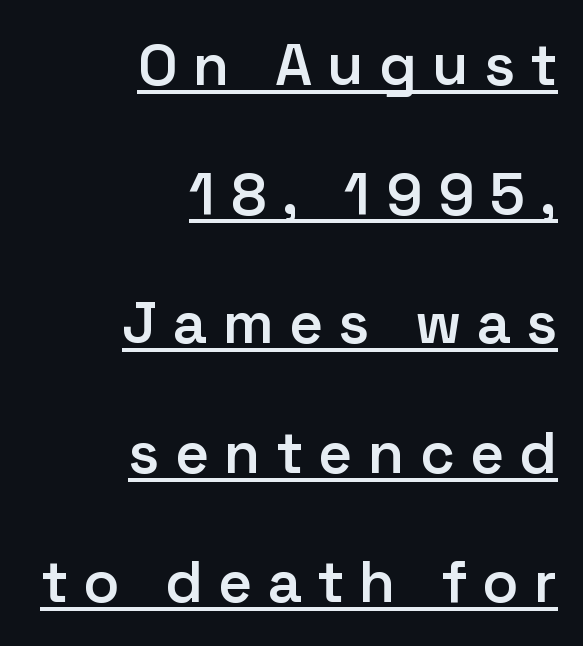
{"serif": "no", "italic": "no", "bold": "semi", "weight": "semibold", "width": "normal", "stroke_contrast": "low", "x_height": "medium", "monospaced": "no", "underline": "yes", "align": "right", "line_spacing": "loose", "line_spacing_ratio": 2.19, "letter_spacing": "wide", "letter_spacing_em": 0.26, "glyph_px": 59}
